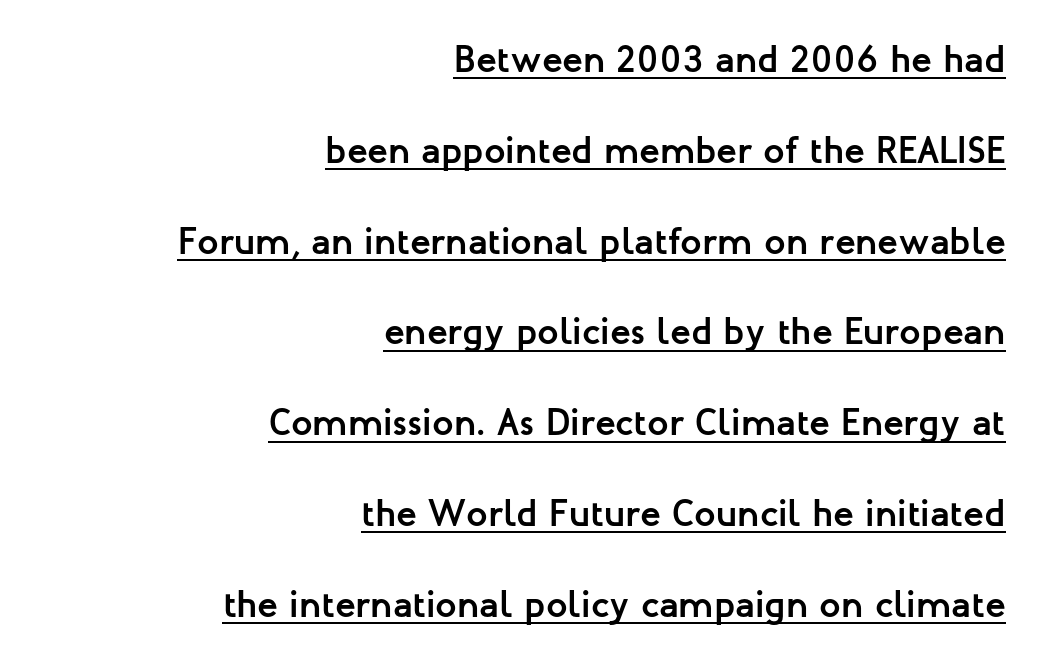
Style check: upright. Is this a fixed-width face? No — the glyphs have proportional, varying widths. In terms of letterform style, serifs are entirely absent. Emphasis by weight is at full strength: bold.
